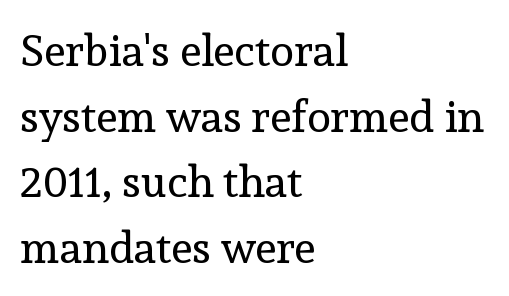
Q: Is the text bold? A: No.
Q: Is the text italic (slanted)? A: No, it is upright.
Q: Is the typeface a serif or a sans-serif typeface? A: Serif.
Q: Is the text underlined? A: No.
Q: How is the paragraph aligned? A: Left-aligned.
Q: Is the spacing between letters normal or unusually wide? A: Normal.
Q: Is the spacing between lines tight, normal or loose? A: Normal.
Q: Width (condensed, normal, or wide)? A: Normal.
Q: x-height? A: Medium.
Q: Monospaced? A: No.
